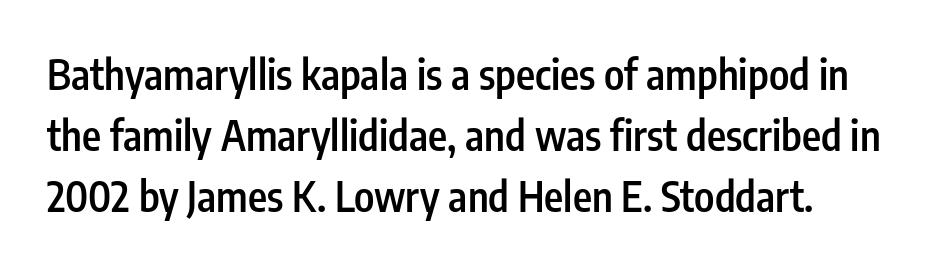
The image shows 41 px semibold, condensed sans-serif type, upright; set normal line spacing (1.49x), normal letter spacing, not underlined; low stroke contrast and a medium x-height.
